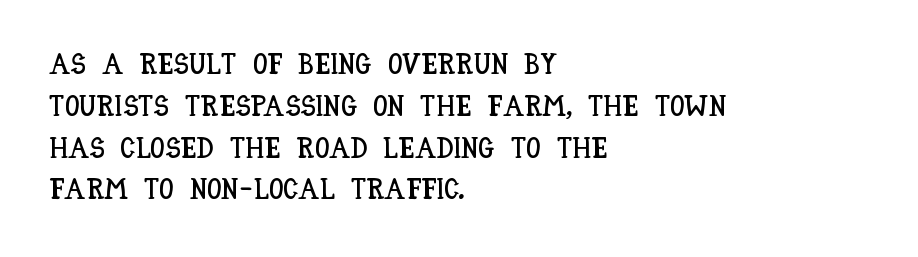
{"italic": "no", "width": "condensed", "stroke_contrast": "low", "x_height": "large", "monospaced": "no", "underline": "no", "align": "left", "line_spacing": "normal", "line_spacing_ratio": 1.44, "letter_spacing": "normal", "letter_spacing_em": 0.0, "glyph_px": 29}
